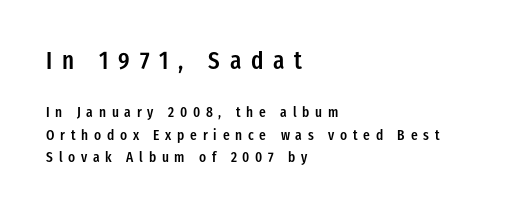
{"italic": "no", "bold": "semi", "underline": "no", "align": "left", "line_spacing": "normal", "line_spacing_ratio": 1.59, "letter_spacing": "wide", "letter_spacing_em": 0.41, "larger_block": "first", "size_ratio": 1.71, "glyph_px": 24}
